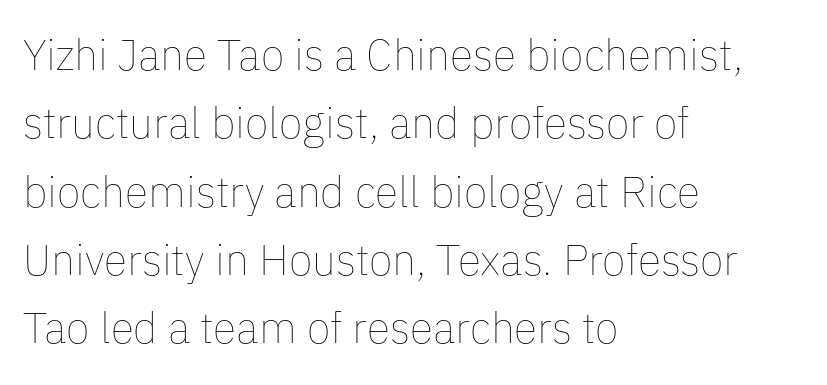
Is the block centered? No — it sits flush against the left margin. These lines keep a tight, regular rhythm from letter to letter. Descenders are the only things crossing below the line. Vertical stems look standard width or narrower in stroke. Looks like regular typesetting: each glyph gets only the width it needs.
